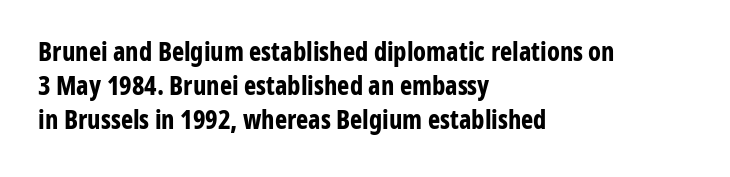
Q: Is the text bold? A: Yes.
Q: Is the text italic (slanted)? A: No, it is upright.
Q: Is the text underlined? A: No.
Q: How is the paragraph aligned? A: Left-aligned.
Q: Is the spacing between letters normal or unusually wide? A: Normal.
Q: Is the spacing between lines tight, normal or loose? A: Normal.
